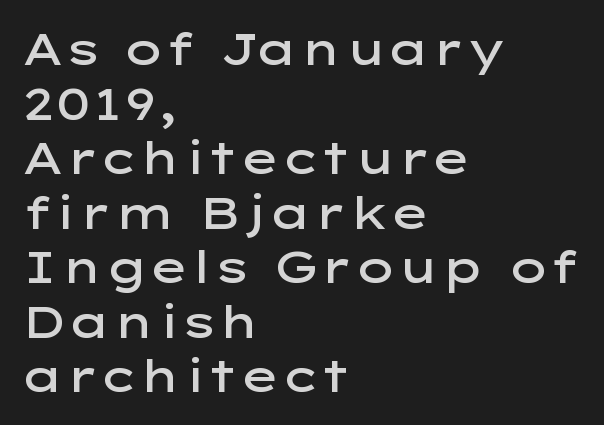
Q: Is the text bold? A: Semi-bold.
Q: Is the text italic (slanted)? A: No, it is upright.
Q: Is the typeface a serif or a sans-serif typeface? A: Sans-serif.
Q: Is the text underlined? A: No.
Q: How is the paragraph aligned? A: Left-aligned.
Q: Is the spacing between letters normal or unusually wide? A: Normal.
Q: Width (condensed, normal, or wide)? A: Wide.
Q: Stroke contrast? A: Low.
Q: x-height? A: Medium.
Q: Monospaced? A: No.
